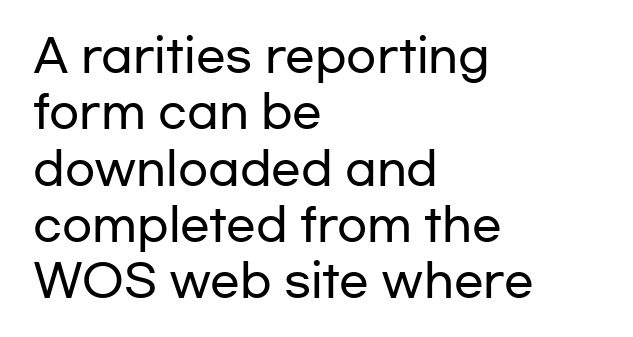
{"serif": "no", "italic": "no", "width": "wide", "stroke_contrast": "low", "x_height": "medium", "monospaced": "no", "underline": "no", "align": "left", "line_spacing": "normal", "line_spacing_ratio": 1.28, "letter_spacing": "normal", "letter_spacing_em": 0.0, "glyph_px": 44}
